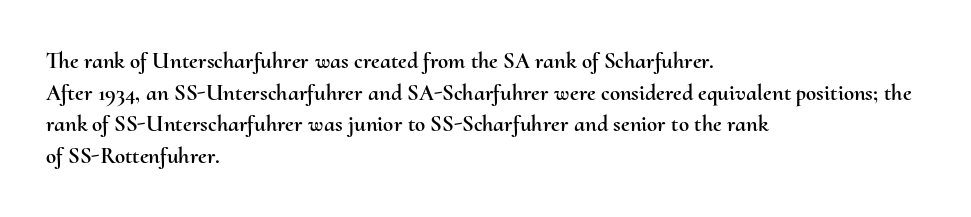
Q: Is the text italic (slanted)? A: No, it is upright.
Q: Is the text underlined? A: No.
Q: How is the paragraph aligned? A: Left-aligned.
Q: Is the spacing between letters normal or unusually wide? A: Normal.
Q: Is the spacing between lines tight, normal or loose? A: Normal.
